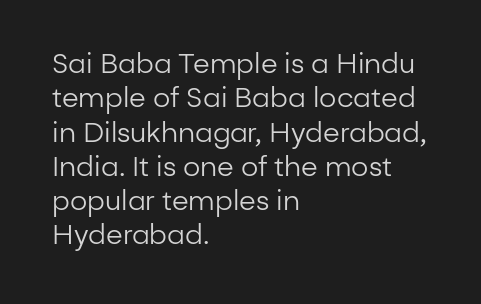
The image shows 27 px text type, upright; set left-aligned, normal line spacing (1.27x), normal letter spacing, not underlined.
